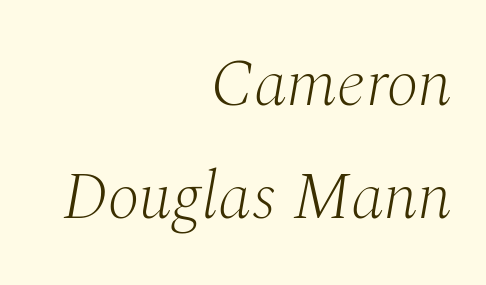
This sample uses a serif face. Descender tails drop into unmarked territory. A student would call this right alignment; a typographer would say flush right, rag left. The typesetting does not lean heavy: it is not bold.
